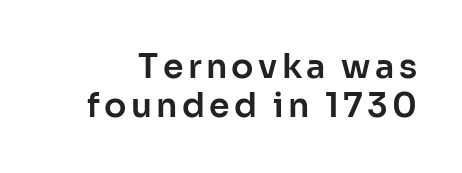
{"serif": "no", "italic": "no", "width": "normal", "stroke_contrast": "low", "x_height": "medium", "monospaced": "no", "underline": "no", "line_spacing_ratio": 1.19, "glyph_px": 33}
